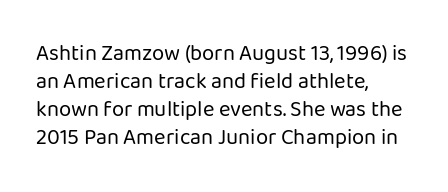
Q: Is the text bold? A: No.
Q: Is the text italic (slanted)? A: No, it is upright.
Q: Is the text underlined? A: No.
Q: How is the paragraph aligned? A: Left-aligned.
Q: Is the spacing between letters normal or unusually wide? A: Normal.
Q: Is the spacing between lines tight, normal or loose? A: Normal.
